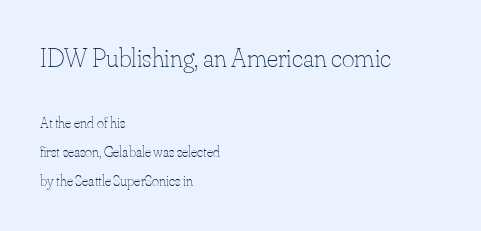
{"italic": "no", "bold": "no", "underline": "no", "align": "left", "line_spacing": "loose", "line_spacing_ratio": 1.92, "letter_spacing": "normal", "letter_spacing_em": 0.0, "larger_block": "first", "size_ratio": 1.8, "glyph_px": 27}
